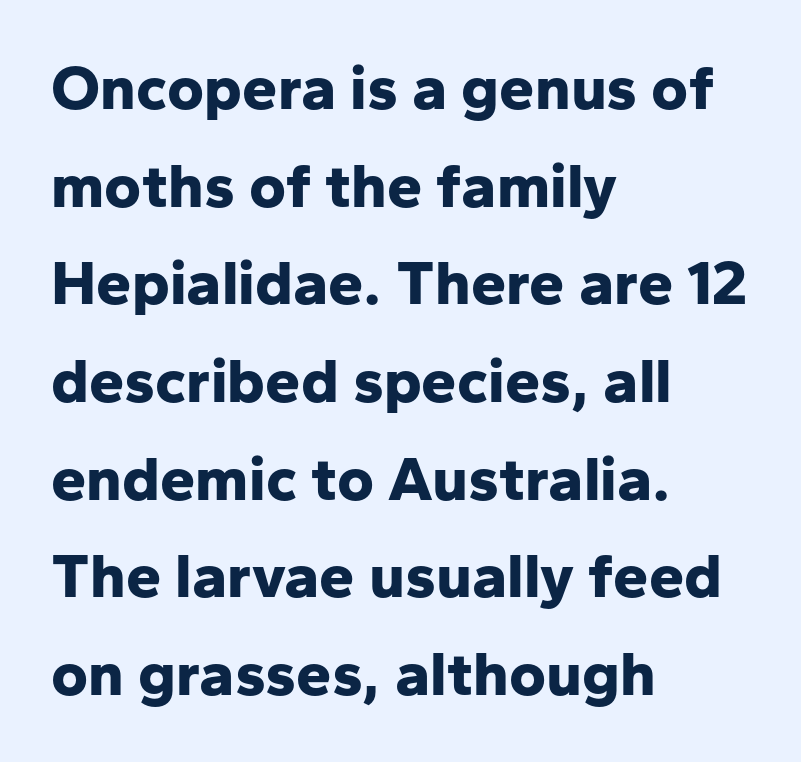
The image shows 63 px bold sans-serif type, upright; set left-aligned, normal line spacing (1.55x), normal letter spacing, not underlined; low stroke contrast and a medium x-height.
